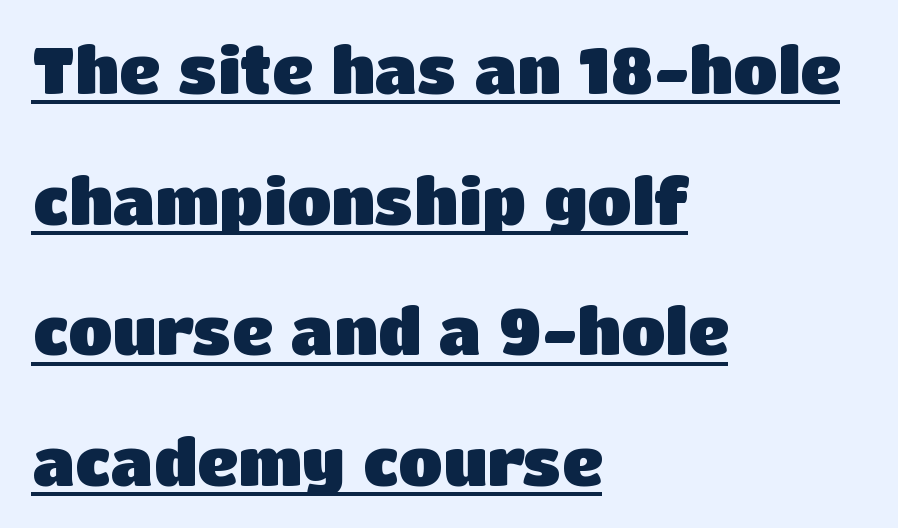
The image shows 64 px heavy sans-serif type, upright; set left-aligned, loose line spacing (2.04x), normal letter spacing, underlined; low stroke contrast and a large x-height.
